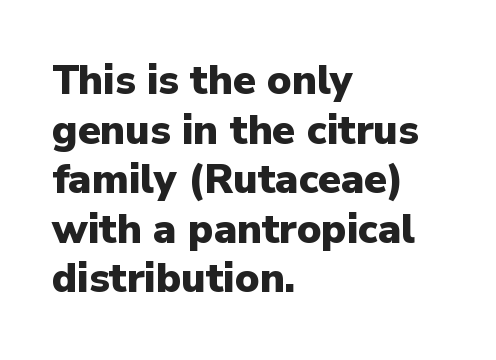
Q: Is the text bold? A: Yes.
Q: Is the text italic (slanted)? A: No, it is upright.
Q: Is the typeface a serif or a sans-serif typeface? A: Sans-serif.
Q: Is the text underlined? A: No.
Q: How is the paragraph aligned? A: Left-aligned.
Q: Is the spacing between letters normal or unusually wide? A: Normal.
Q: Width (condensed, normal, or wide)? A: Normal.
Q: Stroke contrast? A: Low.
Q: x-height? A: Medium.
Q: Monospaced? A: No.
